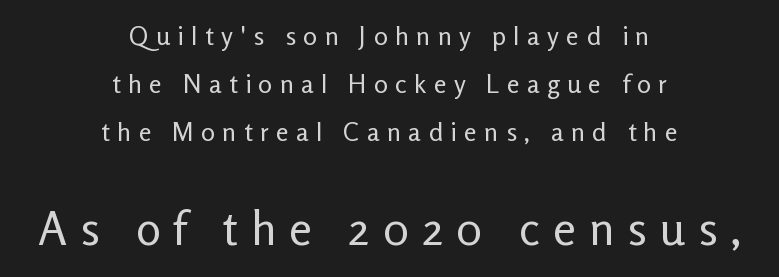
Q: Is the text bold? A: No.
Q: Is the text italic (slanted)? A: No, it is upright.
Q: Is the typeface a serif or a sans-serif typeface? A: Sans-serif.
Q: Is the text underlined? A: No.
Q: How is the paragraph aligned? A: Centered.
Q: Is the spacing between letters normal or unusually wide? A: Unusually wide.
Q: Which block of text is set in a larger size, the first (top) or the second (bottom)? A: The second (bottom) one.
Q: Width (condensed, normal, or wide)? A: Normal.
Q: Stroke contrast? A: Low.
Q: x-height? A: Medium.
Q: Monospaced? A: No.
